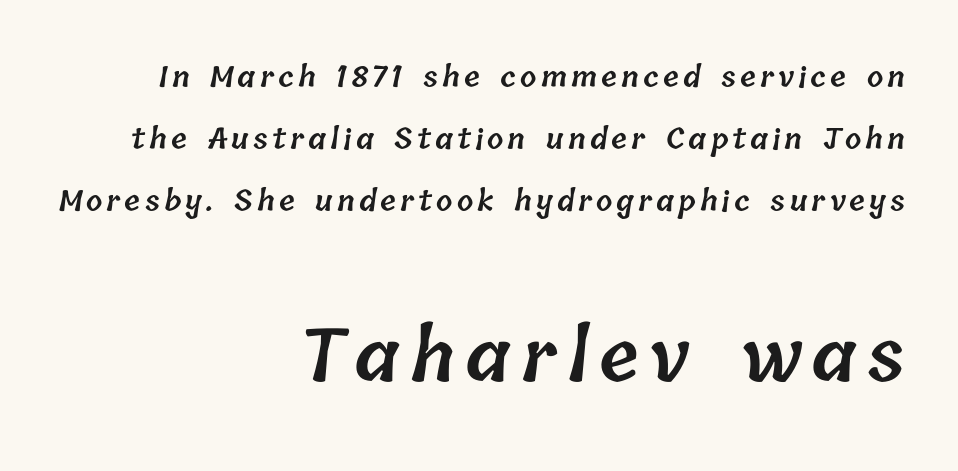
{"bold": "semi", "weight": "semibold", "width": "normal", "stroke_contrast": "low", "x_height": "medium", "monospaced": "no", "underline": "no", "align": "right", "line_spacing": "loose", "line_spacing_ratio": 2.13, "larger_block": "second", "size_ratio": 2.52, "glyph_px": 73}
